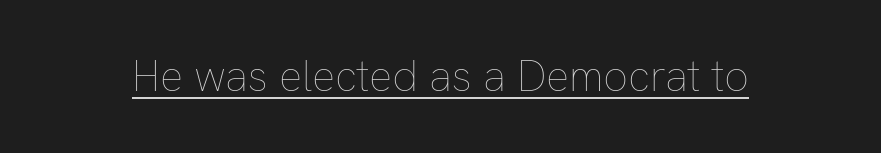
The image shows 43 px thin type, upright; set normal letter spacing, underlined; low stroke contrast and a medium x-height.
